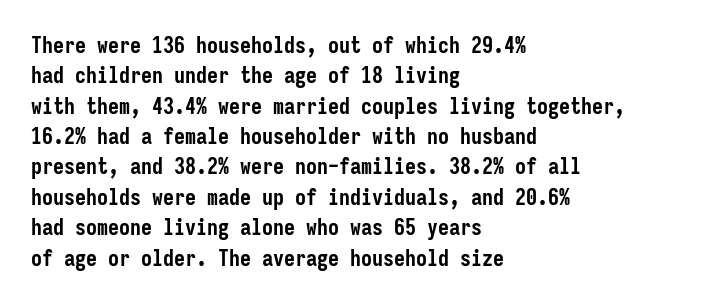
The paragraph shown leans on its left margin. The glyphs have the mass of a bold cut. How are the letters spaced? Ordinarily, with no added tracking. This sample uses an upright cut, with every glyph sitting square on the baseline.
